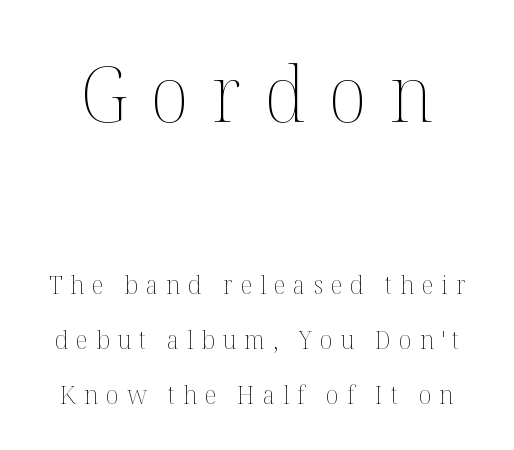
The image shows 78 px thin type, upright; set loose line spacing (2.12x), unusually wide letter spacing (+0.3 em), not underlined; the first (top) block is 3.0x larger; medium stroke contrast and a medium x-height.
